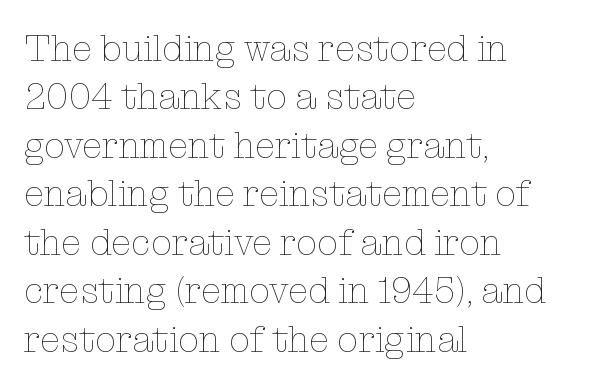
Q: Is the text bold? A: No.
Q: Is the text italic (slanted)? A: No, it is upright.
Q: Is the text underlined? A: No.
Q: How is the paragraph aligned? A: Left-aligned.
Q: Is the spacing between letters normal or unusually wide? A: Normal.
Q: Is the spacing between lines tight, normal or loose? A: Normal.
Q: Width (condensed, normal, or wide)? A: Normal.
Q: Stroke contrast? A: Low.
Q: x-height? A: Medium.
Q: Monospaced? A: No.
